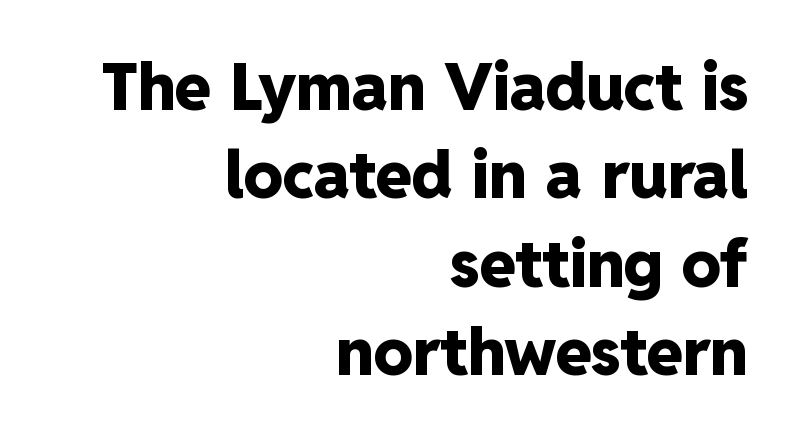
The image shows 65 px heavy sans-serif type, upright; set right-aligned, normal line spacing (1.36x), normal letter spacing, not underlined; low stroke contrast and a medium x-height.
